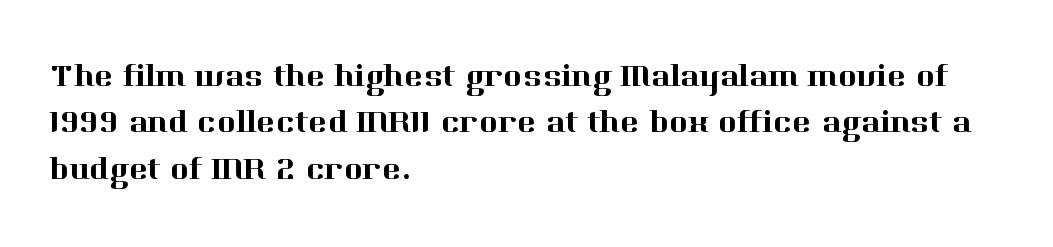
Q: Is the text italic (slanted)? A: No, it is upright.
Q: Is the typeface a serif or a sans-serif typeface? A: Serif.
Q: Is the text underlined? A: No.
Q: How is the paragraph aligned? A: Left-aligned.
Q: Is the spacing between letters normal or unusually wide? A: Normal.
Q: Is the spacing between lines tight, normal or loose? A: Normal.
Q: Width (condensed, normal, or wide)? A: Normal.
Q: Stroke contrast? A: High.
Q: x-height? A: Medium.
Q: Monospaced? A: No.
